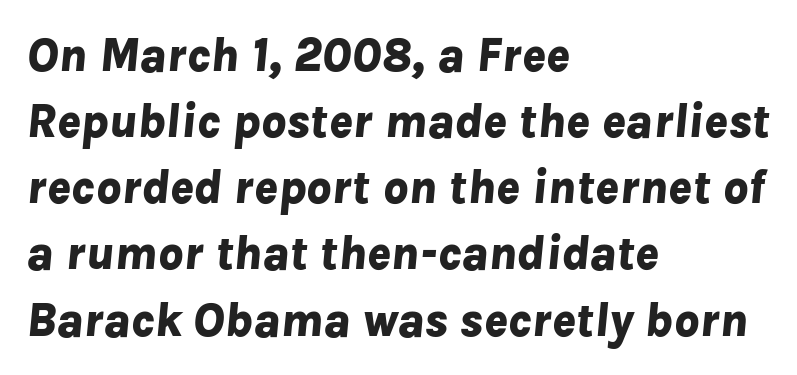
{"italic": "yes", "lean": "right", "slant_degrees": 8, "bold": "yes", "weight": "bold", "width": "normal", "stroke_contrast": "low", "x_height": "medium", "monospaced": "no", "underline": "no", "align": "left", "line_spacing": "normal", "line_spacing_ratio": 1.35, "letter_spacing": "normal", "letter_spacing_em": 0.0, "glyph_px": 49}
